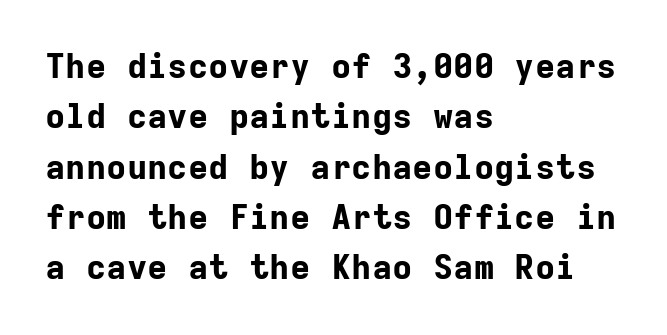
A classic flush-left, rag-right setting is used for this passage. Unmarked baselines from the first word to the last. Default kerning and tracking; the words read as compact shapes. Summary of vertical rhythm: regular, with standard interline spacing. When letters stand straight like this, we call the style roman or upright.
